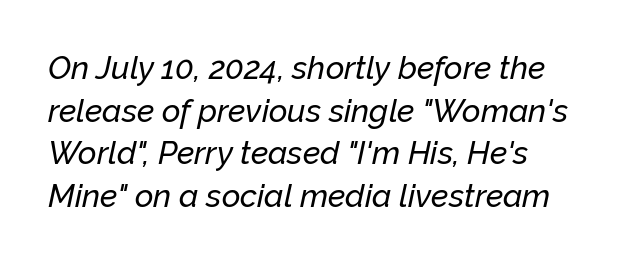
Note the varied advance widths — an 'i' is clearly narrower than an 'm'. The text carries the slant typical of an italic or oblique font. A clean baseline with only descenders dipping below it. Each word holds together tightly as a unit, with standard inter-letter gaps. In terms of leading, this rendering sits right in the middle.
